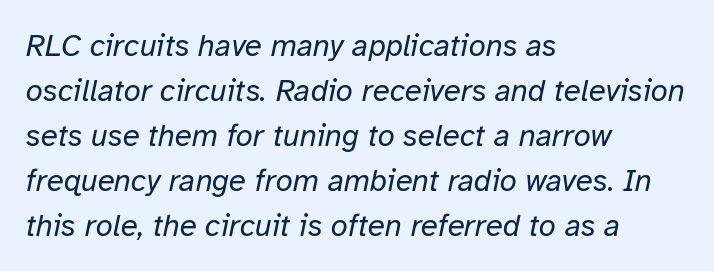
The image shows 31 px regular-weight type, italic (leaning right); set left-aligned, normal line spacing (1.45x), normal letter spacing, not underlined; low stroke contrast and a medium x-height.
